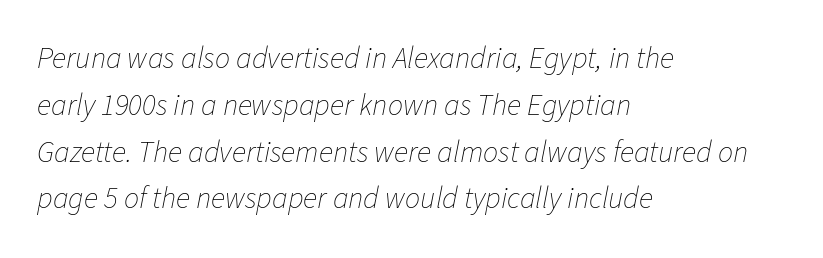
The passage shown has conventional tracking throughout. These glyphs show unthickened strokes, regular width or finer. The specimen reads as italic at a glance. The lines sit at an ordinary, default distance from one another. The text block is weighted toward the left margin, trailing off unevenly rightward. Bare-footed words on every line.
